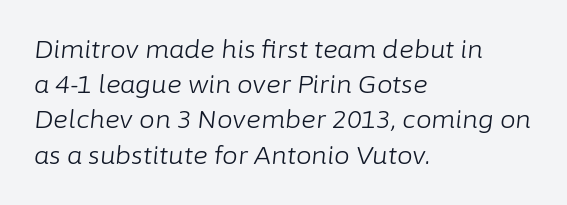
Nobody touched the tracking dial on this one. Lines of text with bare space underneath. Bold? No — there's no thickening of the strokes. The space between consecutive lines is moderate. All the whitespace from short lines collects on the right. You can tell it's italic because the verticals aren't actually vertical.
